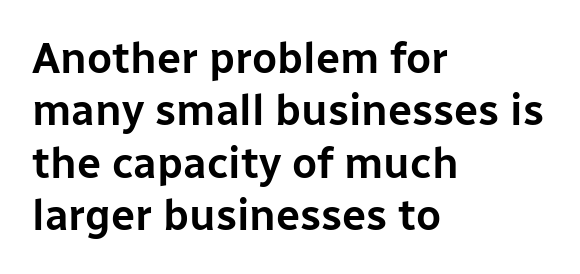
The image shows 43 px sans-serif type, upright; set left-aligned, line spacing 1.22x, normal letter spacing, not underlined; low stroke contrast and a medium x-height.
